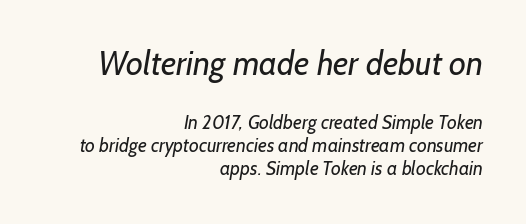
{"serif": "no", "bold": "no", "weight": "regular", "width": "normal", "stroke_contrast": "low", "x_height": "medium", "monospaced": "no", "underline": "no", "align": "right", "line_spacing_ratio": 1.22, "letter_spacing": "normal", "letter_spacing_em": 0.0, "larger_block": "first", "size_ratio": 1.74, "glyph_px": 33}
